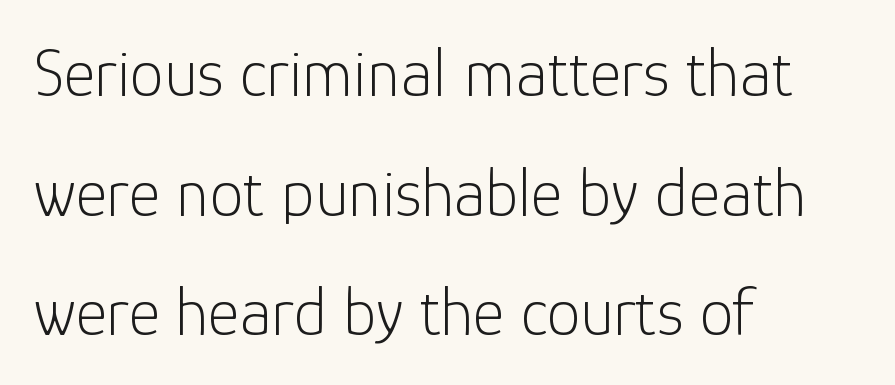
The image shows 68 px light sans-serif type, upright; set left-aligned, line spacing 1.76x, normal letter spacing, not underlined; low stroke contrast and a medium x-height.
